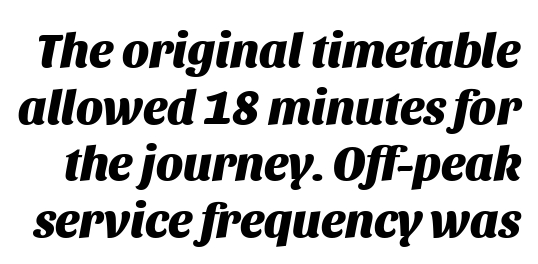
{"italic": "yes", "lean": "right", "slant_degrees": 11, "bold": "yes", "weight": "heavy", "width": "normal", "stroke_contrast": "medium", "x_height": "large", "monospaced": "no", "underline": "no", "line_spacing_ratio": 1.18, "letter_spacing": "normal", "letter_spacing_em": 0.0, "glyph_px": 48}
